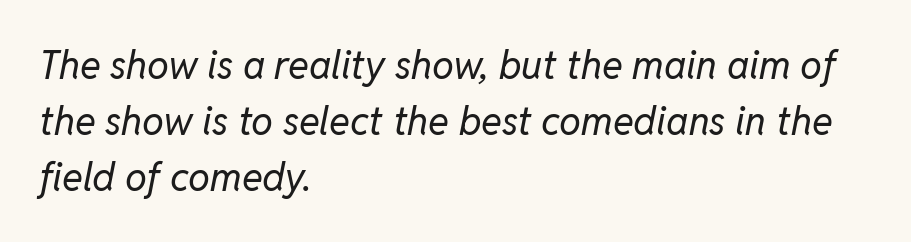
{"italic": "yes", "lean": "right", "slant_degrees": 11, "bold": "no", "weight": "regular", "width": "normal", "stroke_contrast": "low", "x_height": "medium", "monospaced": "no", "underline": "no", "align": "left", "line_spacing": "normal", "line_spacing_ratio": 1.43, "letter_spacing": "normal", "letter_spacing_em": 0.0, "glyph_px": 39}
